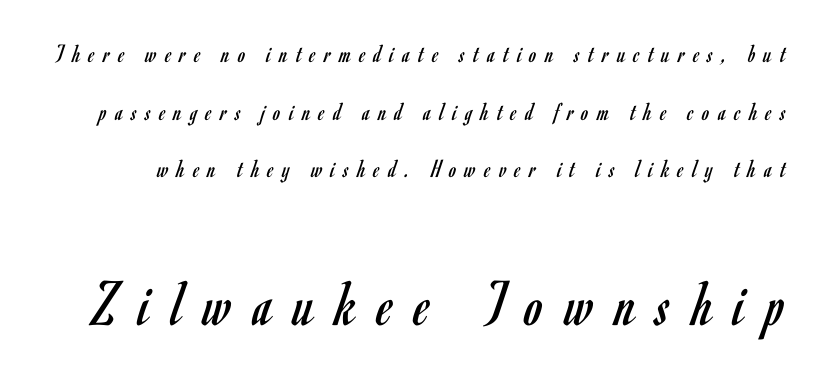
{"serif": "no", "bold": "no", "weight": "regular", "width": "condensed", "stroke_contrast": "low", "x_height": "small", "monospaced": "no", "underline": "no", "line_spacing": "loose", "line_spacing_ratio": 2.22, "letter_spacing": "wide", "letter_spacing_em": 0.33, "larger_block": "second", "size_ratio": 2.54, "glyph_px": 66}
